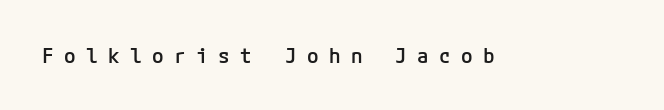
The image shows 21 px text type, upright; set unusually wide letter spacing (+0.5 em), not underlined.
